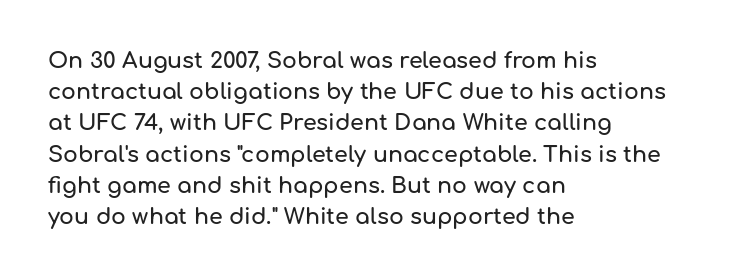
The image shows 22 px text type, upright; set left-aligned, normal line spacing (1.42x), normal letter spacing, not underlined.
